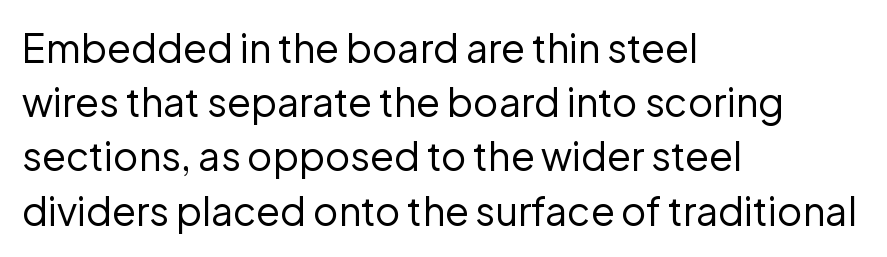
{"serif": "no", "italic": "no", "bold": "no", "weight": "regular", "width": "normal", "stroke_contrast": "low", "x_height": "medium", "monospaced": "no", "underline": "no", "align": "left", "line_spacing": "normal", "line_spacing_ratio": 1.39, "letter_spacing": "normal", "letter_spacing_em": 0.0, "glyph_px": 39}
